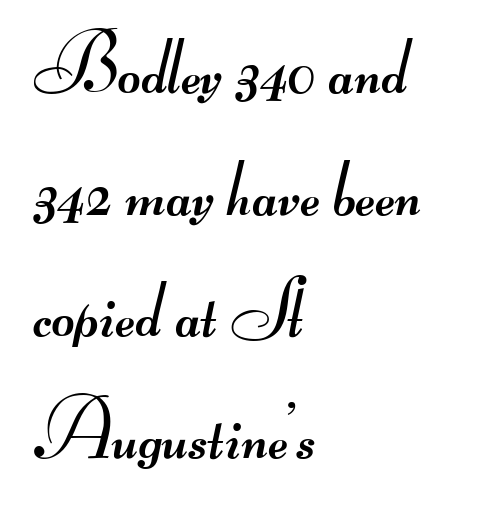
{"serif": "no", "bold": "no", "weight": "regular", "width": "wide", "stroke_contrast": "medium", "monospaced": "no", "underline": "no", "align": "left", "line_spacing": "normal", "line_spacing_ratio": 1.54, "letter_spacing": "normal", "letter_spacing_em": 0.0, "glyph_px": 79}
